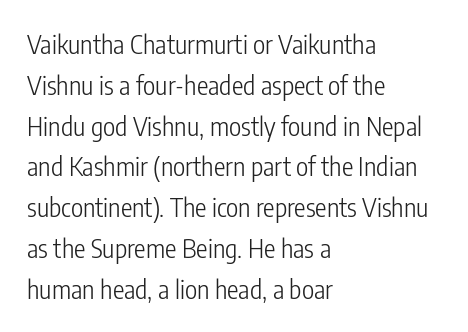
{"italic": "no", "bold": "no", "underline": "no", "align": "left", "line_spacing": "normal", "line_spacing_ratio": 1.57, "letter_spacing": "normal", "letter_spacing_em": 0.0, "glyph_px": 26}
